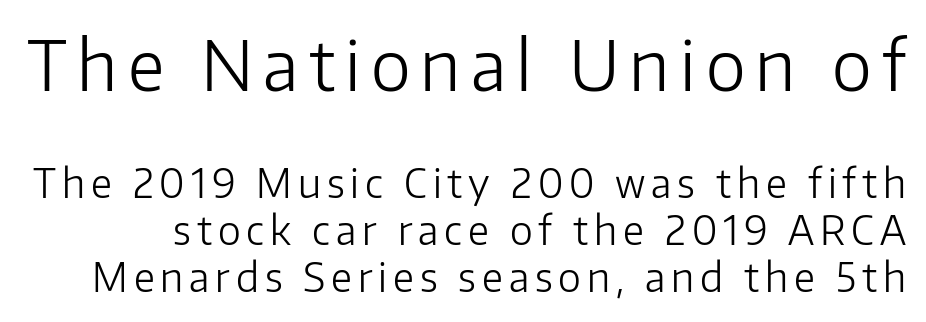
Q: Is the text bold? A: No.
Q: Is the text italic (slanted)? A: No, it is upright.
Q: Is the typeface a serif or a sans-serif typeface? A: Sans-serif.
Q: Is the text underlined? A: No.
Q: Which block of text is set in a larger size, the first (top) or the second (bottom)? A: The first (top) one.
Q: Width (condensed, normal, or wide)? A: Normal.
Q: Stroke contrast? A: Low.
Q: x-height? A: Medium.
Q: Monospaced? A: No.
